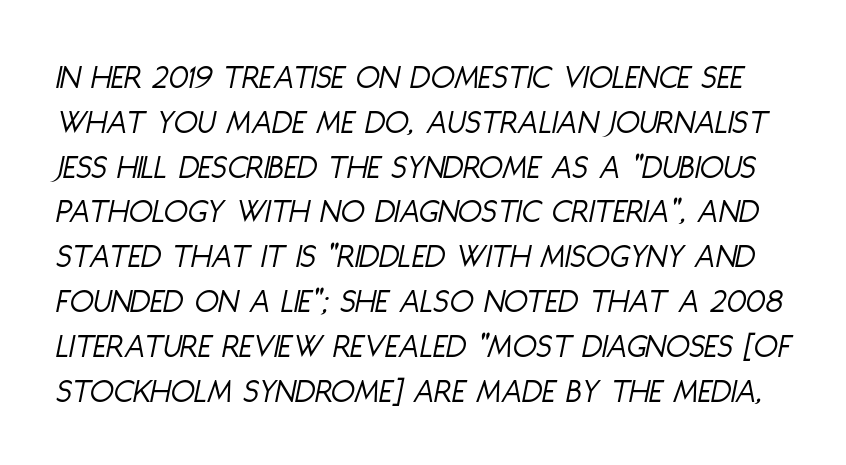
The image shows 35 px light, condensed type, italic (leaning right); set normal line spacing (1.28x), normal letter spacing, not underlined; low stroke contrast and a large x-height.
